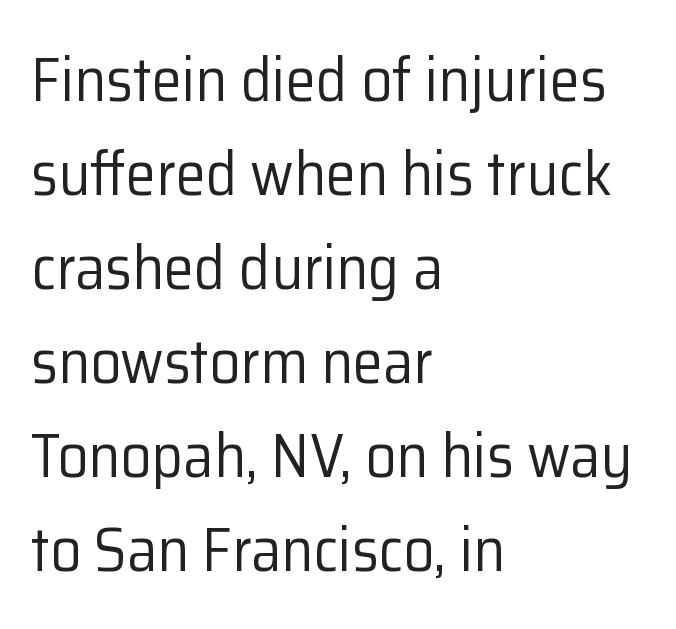
Q: Is the text bold? A: No.
Q: Is the text italic (slanted)? A: No, it is upright.
Q: Is the typeface a serif or a sans-serif typeface? A: Sans-serif.
Q: Is the text underlined? A: No.
Q: How is the paragraph aligned? A: Left-aligned.
Q: Is the spacing between letters normal or unusually wide? A: Normal.
Q: Is the spacing between lines tight, normal or loose? A: Normal.
Q: Width (condensed, normal, or wide)? A: Normal.
Q: Stroke contrast? A: Low.
Q: x-height? A: Medium.
Q: Monospaced? A: No.
